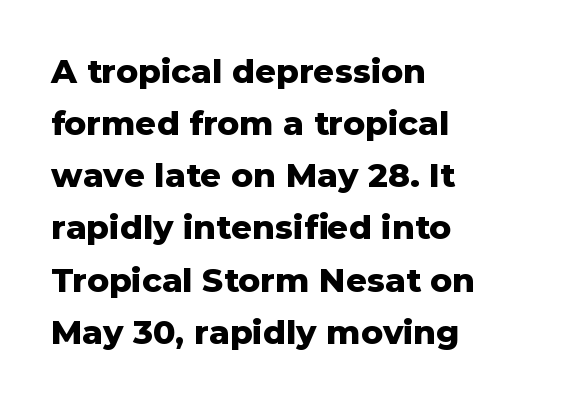
Upright lettering throughout. As a designer I'd log this as weight 700, bold. Descenders are the only things crossing below the line. What stands out about the letter spacing? Nothing — it is the standard amount. The setting favours the left margin, as ordinary paragraphs usually do. Note the varied advance widths — an 'i' is clearly narrower than an 'm'.
